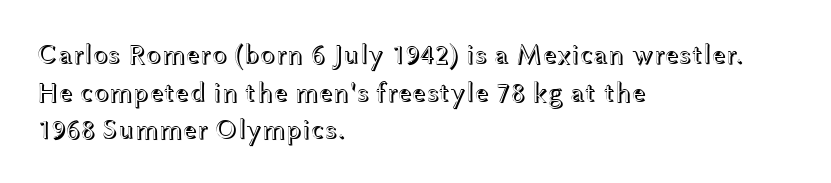
Q: Is the text italic (slanted)? A: No, it is upright.
Q: Is the text underlined? A: No.
Q: How is the paragraph aligned? A: Left-aligned.
Q: Is the spacing between letters normal or unusually wide? A: Normal.
Q: Is the spacing between lines tight, normal or loose? A: Normal.
Q: Width (condensed, normal, or wide)? A: Wide.
Q: x-height? A: Medium.
Q: Monospaced? A: No.
